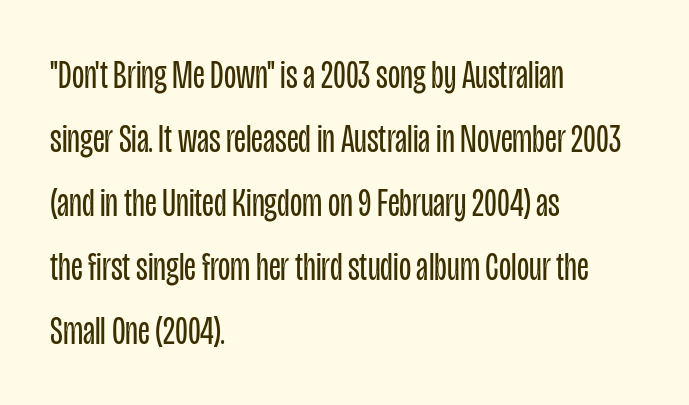
{"serif": "no", "italic": "no", "bold": "no", "weight": "regular", "width": "condensed", "stroke_contrast": "low", "x_height": "large", "monospaced": "no", "underline": "no", "align": "left", "line_spacing": "normal", "line_spacing_ratio": 1.6, "letter_spacing": "normal", "letter_spacing_em": 0.0, "glyph_px": 40}
